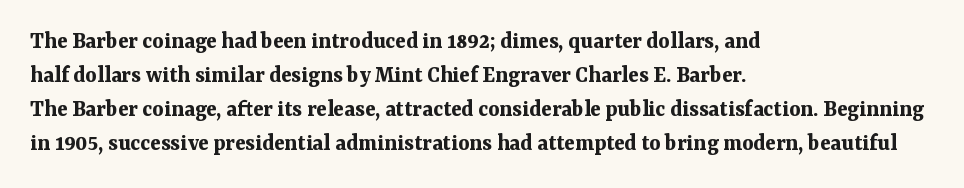
{"italic": "no", "bold": "yes", "underline": "no", "align": "left", "line_spacing": "normal", "line_spacing_ratio": 1.42, "letter_spacing": "normal", "letter_spacing_em": 0.0, "glyph_px": 24}
